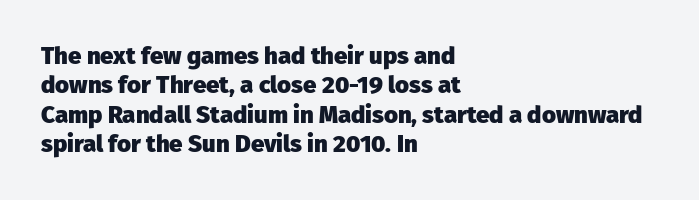
Q: Is the text bold? A: Yes.
Q: Is the text italic (slanted)? A: No, it is upright.
Q: Is the text underlined? A: No.
Q: How is the paragraph aligned? A: Left-aligned.
Q: Is the spacing between letters normal or unusually wide? A: Normal.
